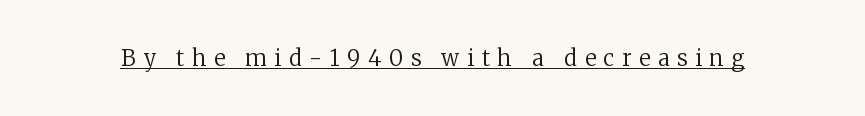
The image shows 22 px text type, upright; set unusually wide letter spacing (+0.35 em), underlined.
